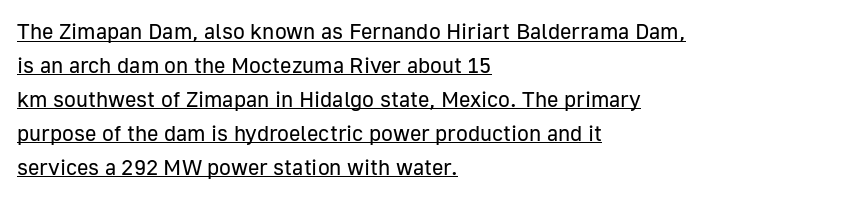
{"italic": "no", "bold": "no", "underline": "yes", "align": "left", "line_spacing": "normal", "line_spacing_ratio": 1.54, "letter_spacing": "normal", "letter_spacing_em": 0.0, "glyph_px": 22}
